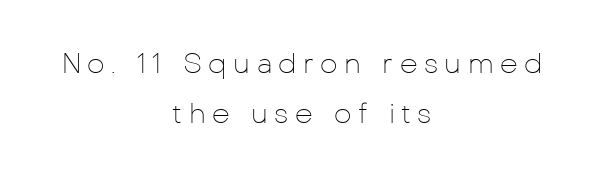
The image shows 28 px thin sans-serif type, upright; set centered, line spacing 1.79x, unusually wide letter spacing (+0.23 em), not underlined; low stroke contrast and a medium x-height.
